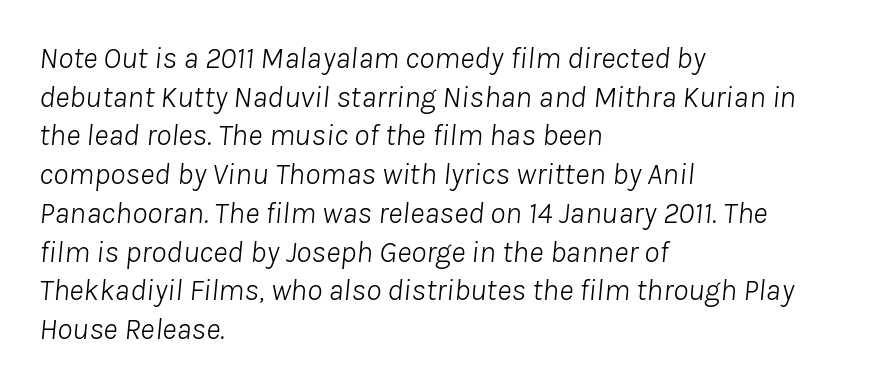
Q: Is the text bold? A: No.
Q: Is the text italic (slanted)? A: Yes, it leans right by about 8 degrees.
Q: Is the text underlined? A: No.
Q: How is the paragraph aligned? A: Left-aligned.
Q: Is the spacing between letters normal or unusually wide? A: Normal.
Q: Is the spacing between lines tight, normal or loose? A: Normal.
Q: Width (condensed, normal, or wide)? A: Normal.
Q: Stroke contrast? A: Low.
Q: x-height? A: Medium.
Q: Monospaced? A: No.
